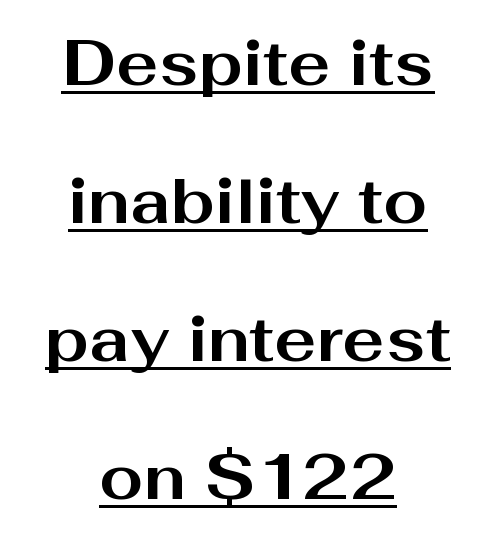
{"serif": "no", "italic": "no", "bold": "yes", "weight": "bold", "width": "wide", "stroke_contrast": "medium", "x_height": "medium", "monospaced": "no", "underline": "yes", "align": "center", "line_spacing": "loose", "line_spacing_ratio": 2.19, "letter_spacing": "normal", "letter_spacing_em": 0.0, "glyph_px": 63}
